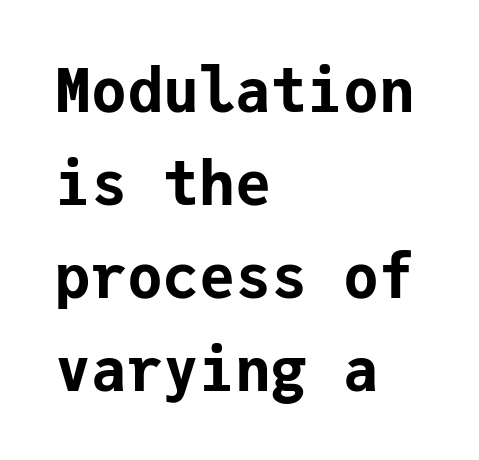
Lines of text with bare space underneath. The face used here is monospaced, like something from a code editor. Each letter's strokes conclude bluntly, with no projecting serifs. Chunky letters — that's bold for sure.
